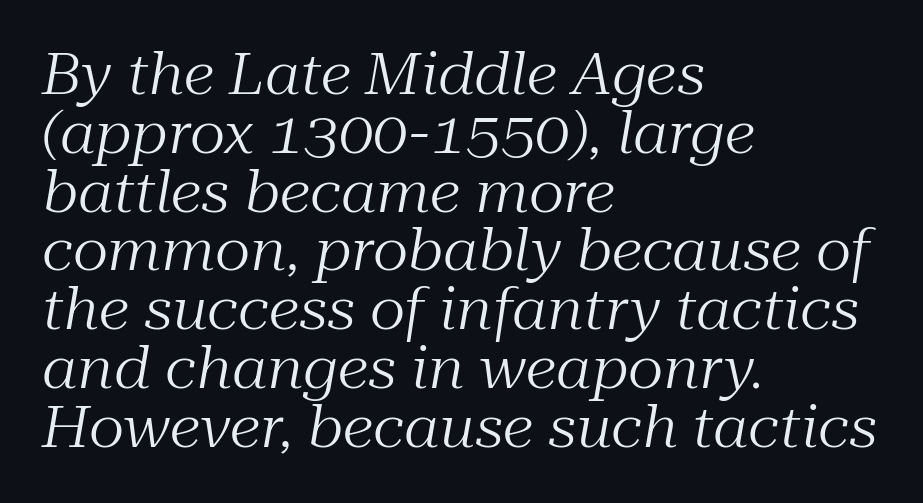
Notice how descenders almost collide with the ascenders below — that's tight leading. Short note: letters normally spaced. Is the block centered? No — it sits flush against the left margin. Weight class: somewhere from thin through regular. The axis of the letterforms is tilted away from vertical.
